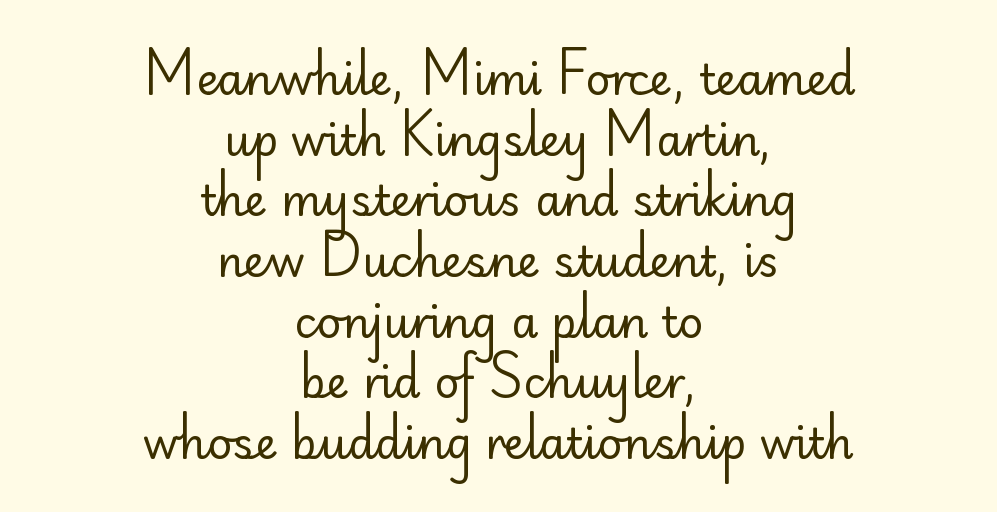
{"serif": "no", "italic": "no", "bold": "no", "weight": "regular", "width": "normal", "stroke_contrast": "low", "x_height": "small", "monospaced": "no", "underline": "no", "align": "center", "line_spacing": "normal", "line_spacing_ratio": 1.41, "letter_spacing": "normal", "letter_spacing_em": 0.0, "glyph_px": 43}
